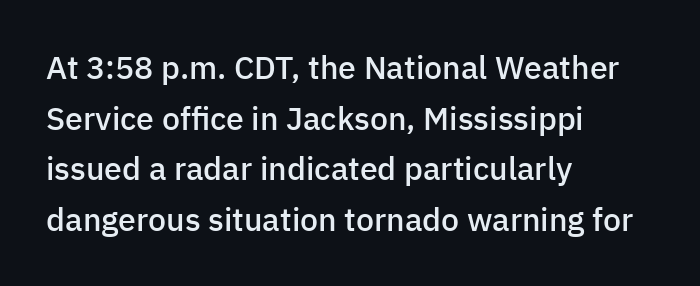
{"serif": "no", "italic": "no", "bold": "semi", "weight": "semibold", "width": "normal", "stroke_contrast": "low", "x_height": "medium", "monospaced": "no", "underline": "no", "align": "left", "line_spacing": "normal", "line_spacing_ratio": 1.58, "letter_spacing": "normal", "letter_spacing_em": 0.0, "glyph_px": 32}
